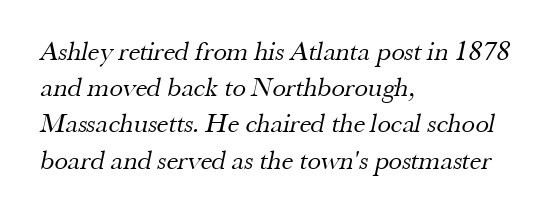
Leading: standard. Standard letterfit; no display-style spreading of the glyphs. The strokes are not fattened; the text isn't bold. All the whitespace from short lines collects on the right. Glance below the letters and you will spot only blank space.
